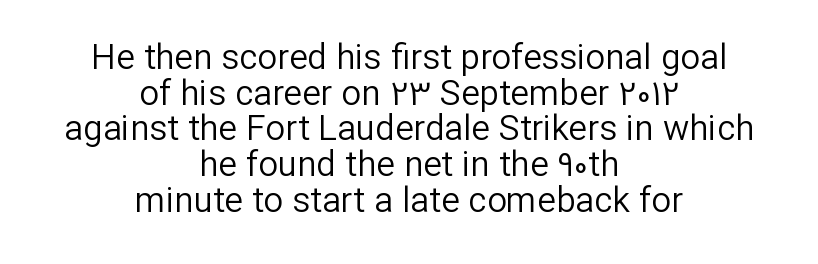
Q: Is the text bold? A: No.
Q: Is the text italic (slanted)? A: No, it is upright.
Q: Is the typeface a serif or a sans-serif typeface? A: Sans-serif.
Q: Is the text underlined? A: No.
Q: How is the paragraph aligned? A: Centered.
Q: Is the spacing between letters normal or unusually wide? A: Normal.
Q: Is the spacing between lines tight, normal or loose? A: Tight.
Q: Width (condensed, normal, or wide)? A: Normal.
Q: Stroke contrast? A: Low.
Q: x-height? A: Medium.
Q: Monospaced? A: No.
